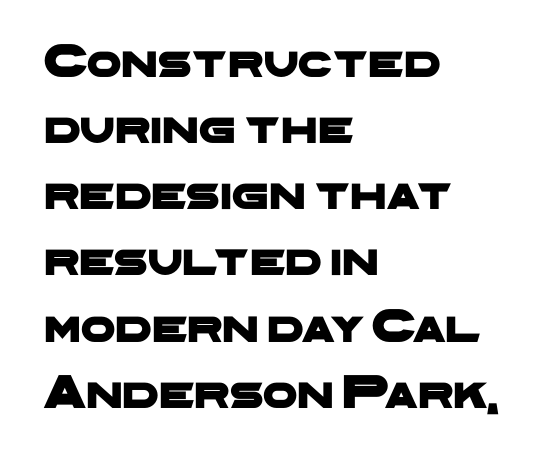
{"serif": "no", "width": "wide", "stroke_contrast": "low", "x_height": "medium", "monospaced": "no", "underline": "no", "align": "left", "line_spacing": "normal", "line_spacing_ratio": 1.35, "letter_spacing": "normal", "letter_spacing_em": 0.0, "glyph_px": 49}
